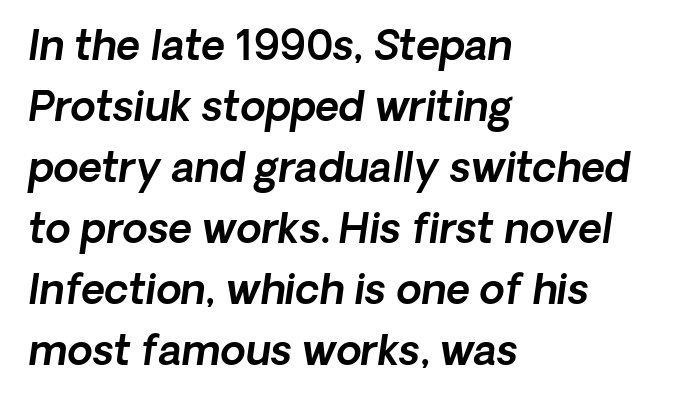
The image shows 41 px text type, italic (leaning right); set left-aligned, normal line spacing (1.49x), normal letter spacing, not underlined; a medium x-height.
